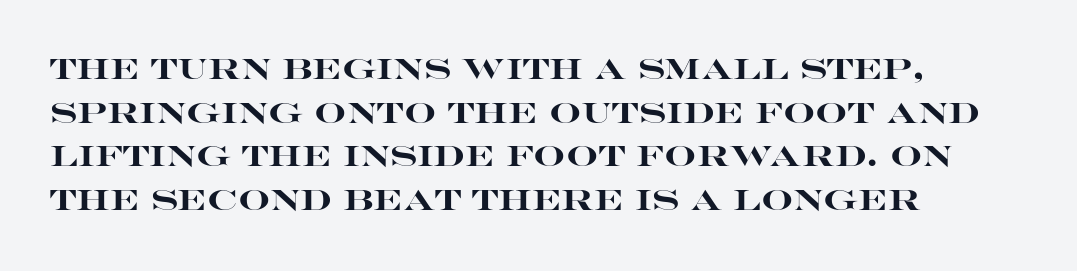
{"italic": "no", "bold": "yes", "weight": "heavy", "width": "wide", "stroke_contrast": "high", "x_height": "large", "monospaced": "no", "underline": "no", "align": "left", "line_spacing": "normal", "line_spacing_ratio": 1.56, "letter_spacing": "normal", "letter_spacing_em": 0.0, "glyph_px": 28}
